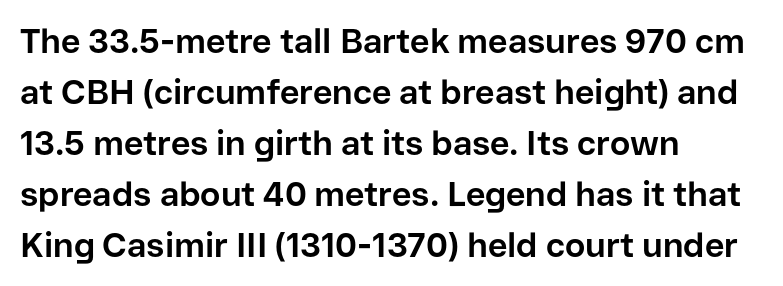
{"serif": "no", "italic": "no", "bold": "yes", "weight": "bold", "width": "normal", "stroke_contrast": "low", "x_height": "medium", "monospaced": "no", "underline": "no", "align": "left", "line_spacing": "normal", "line_spacing_ratio": 1.5, "letter_spacing": "normal", "letter_spacing_em": 0.0, "glyph_px": 34}
